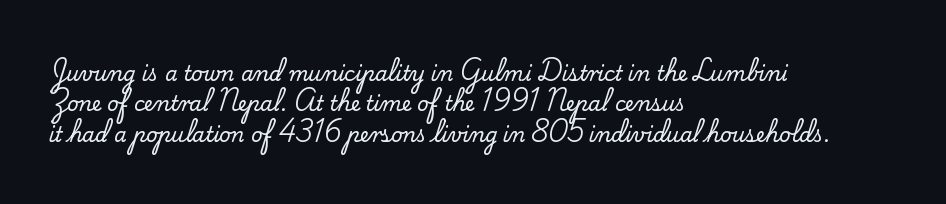
The image shows 20 px text type; set left-aligned, normal line spacing (1.52x), normal letter spacing, not underlined.
